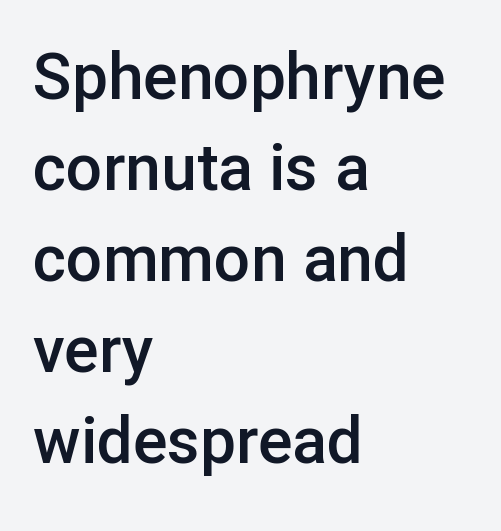
{"serif": "no", "italic": "no", "bold": "semi", "weight": "semibold", "width": "normal", "stroke_contrast": "low", "x_height": "medium", "monospaced": "no", "underline": "no", "align": "left", "line_spacing": "normal", "line_spacing_ratio": 1.42, "letter_spacing": "normal", "letter_spacing_em": 0.0, "glyph_px": 64}
